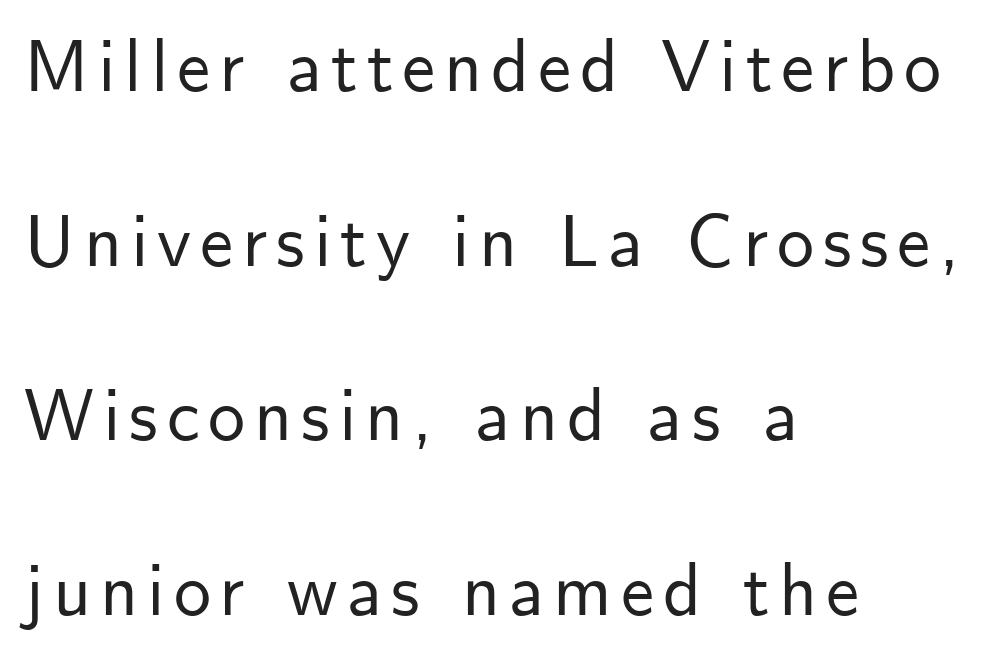
Q: Is the text italic (slanted)? A: No, it is upright.
Q: Is the typeface a serif or a sans-serif typeface? A: Sans-serif.
Q: Is the text underlined? A: No.
Q: How is the paragraph aligned? A: Left-aligned.
Q: Is the spacing between lines tight, normal or loose? A: Loose.
Q: Width (condensed, normal, or wide)? A: Normal.
Q: Stroke contrast? A: Low.
Q: x-height? A: Small.
Q: Monospaced? A: No.
